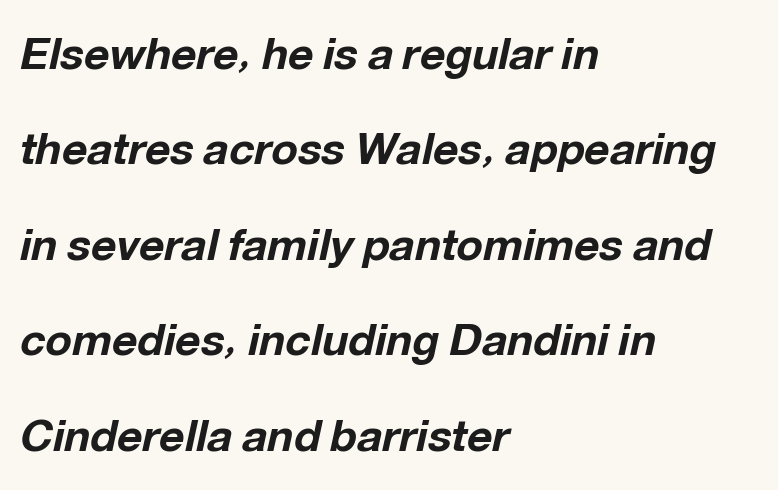
The image shows 44 px bold type, italic (leaning right); set left-aligned, loose line spacing (2.17x), normal letter spacing, not underlined; low stroke contrast and a medium x-height.
